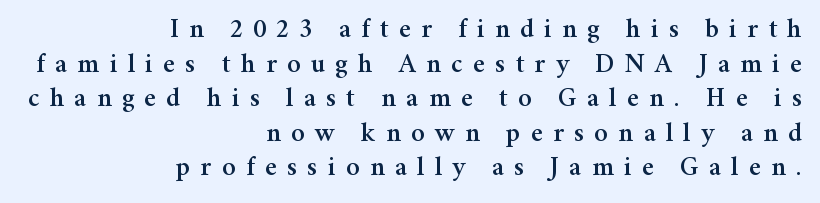
How would I describe the line gaps? Plain and ordinary. The lettering holds an erect, upright posture throughout. Between one letter and the next there's a generous, obvious gap. Caption: multi-line text, flush right, ragged left. The specimen omits any rule beneath the text block's lines.
